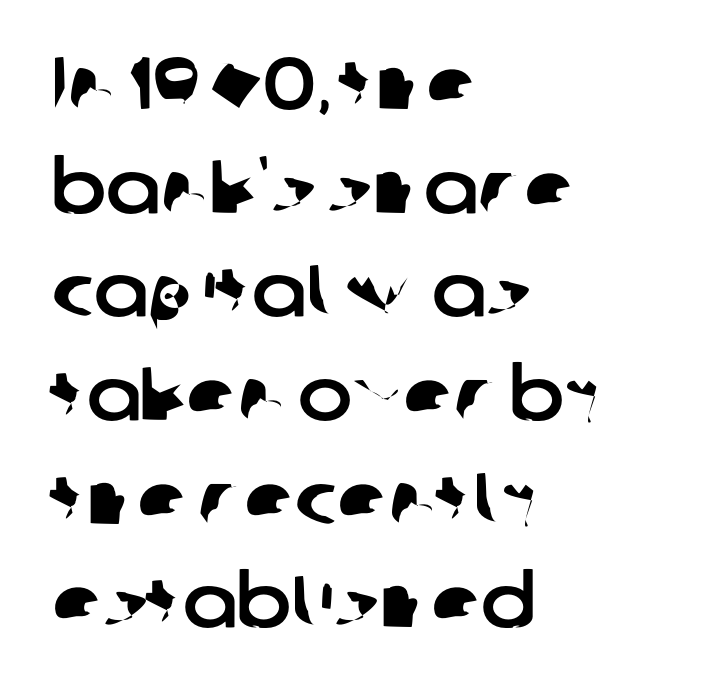
Q: Is the typeface a serif or a sans-serif typeface? A: Sans-serif.
Q: Is the text underlined? A: No.
Q: How is the paragraph aligned? A: Left-aligned.
Q: Is the spacing between letters normal or unusually wide? A: Normal.
Q: Is the spacing between lines tight, normal or loose? A: Normal.
Q: Width (condensed, normal, or wide)? A: Normal.
Q: Stroke contrast? A: Low.
Q: x-height? A: Medium.
Q: Monospaced? A: No.
